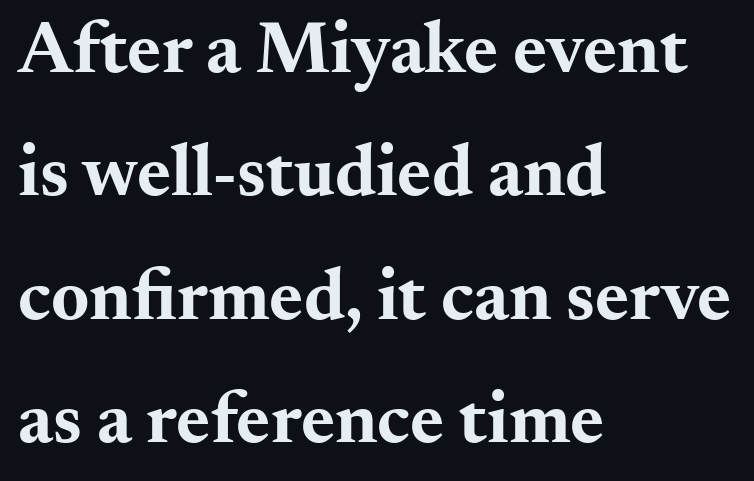
The image shows 73 px bold, wide serif type, upright; set left-aligned, normal line spacing (1.69x), normal letter spacing, not underlined; medium stroke contrast and a small x-height.
